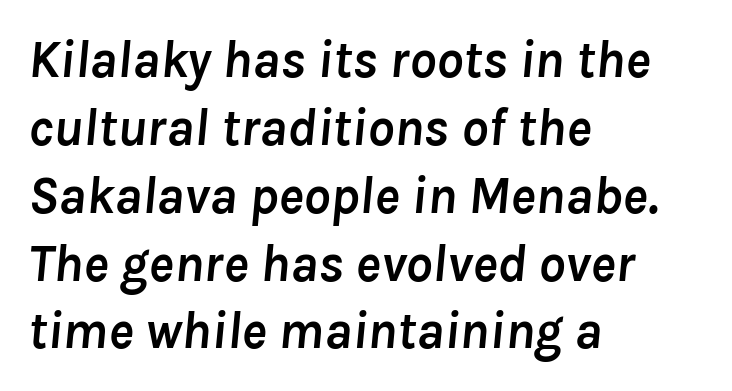
{"italic": "yes", "lean": "right", "slant_degrees": 8, "bold": "yes", "weight": "semibold", "width": "normal", "stroke_contrast": "low", "x_height": "medium", "monospaced": "no", "underline": "no", "align": "left", "line_spacing": "normal", "line_spacing_ratio": 1.28, "letter_spacing": "normal", "letter_spacing_em": 0.0, "glyph_px": 53}
